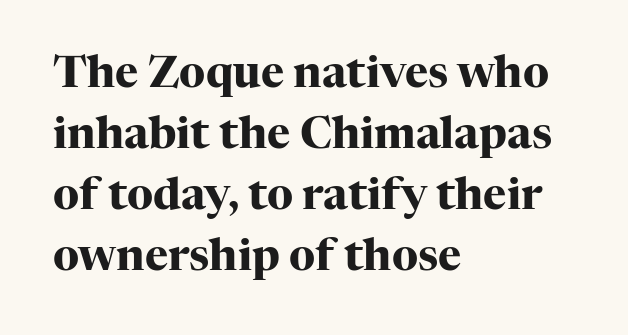
{"serif": "yes", "italic": "no", "bold": "yes", "weight": "heavy", "width": "normal", "stroke_contrast": "high", "x_height": "medium", "monospaced": "no", "underline": "no", "align": "left", "line_spacing": "normal", "line_spacing_ratio": 1.39, "letter_spacing": "normal", "letter_spacing_em": 0.0, "glyph_px": 44}
